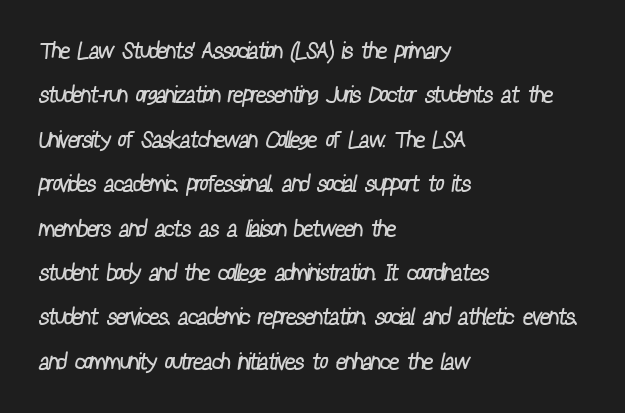
Q: Is the text bold? A: No.
Q: Is the text underlined? A: No.
Q: How is the paragraph aligned? A: Left-aligned.
Q: Is the spacing between letters normal or unusually wide? A: Normal.
Q: Is the spacing between lines tight, normal or loose? A: Loose.
